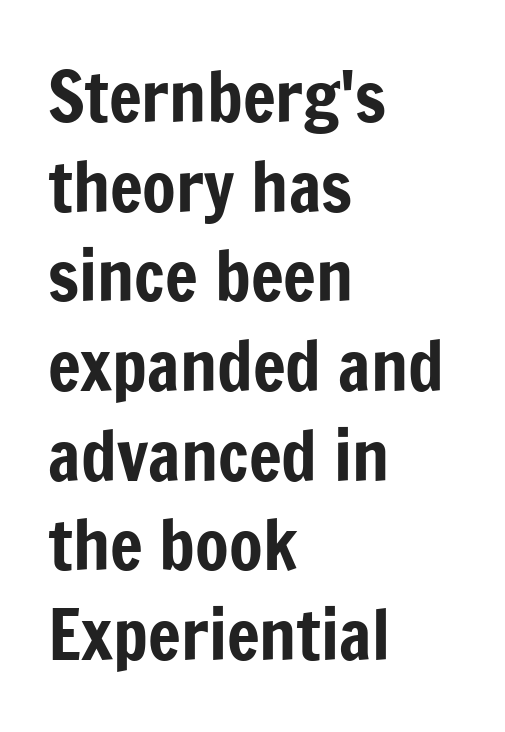
{"serif": "no", "italic": "no", "width": "condensed", "stroke_contrast": "low", "x_height": "medium", "monospaced": "no", "underline": "no", "align": "left", "line_spacing": "normal", "line_spacing_ratio": 1.3, "letter_spacing": "normal", "letter_spacing_em": 0.0, "glyph_px": 69}
